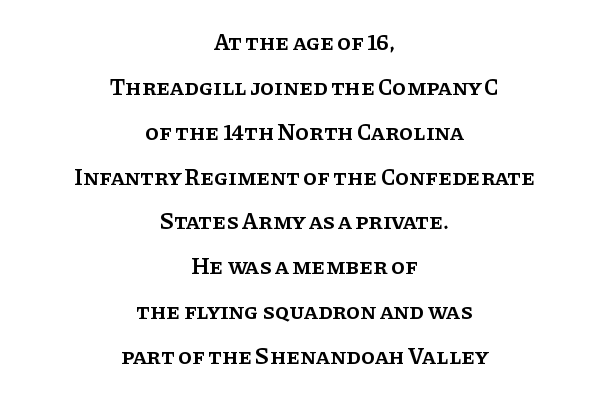
The image shows 23 px text type, upright; set centered, loose line spacing (1.95x), normal letter spacing, not underlined.
